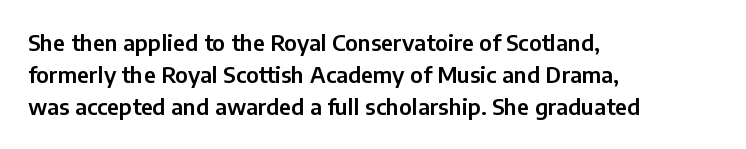
Q: Is the text italic (slanted)? A: No, it is upright.
Q: Is the text underlined? A: No.
Q: How is the paragraph aligned? A: Left-aligned.
Q: Is the spacing between letters normal or unusually wide? A: Normal.
Q: Is the spacing between lines tight, normal or loose? A: Normal.
